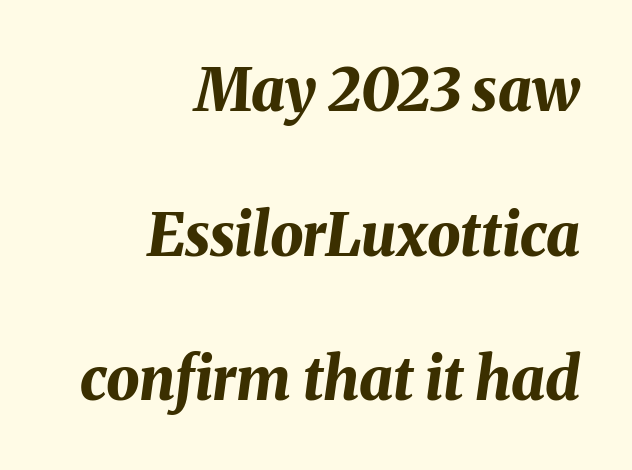
The image shows 59 px bold type, italic (leaning right); set right-aligned, loose line spacing (2.45x), normal letter spacing, not underlined; medium stroke contrast and a medium x-height.
